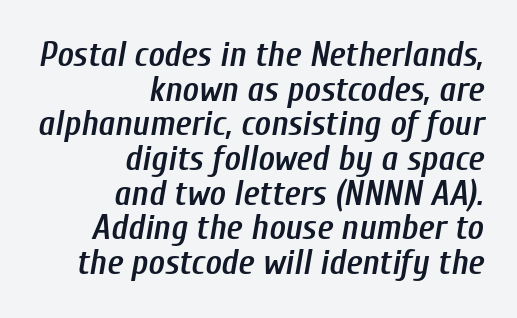
{"italic": "yes", "lean": "right", "slant_degrees": 10, "bold": "semi", "weight": "semibold", "width": "condensed", "stroke_contrast": "low", "x_height": "medium", "monospaced": "no", "underline": "no", "align": "right", "line_spacing": "tight", "line_spacing_ratio": 0.99, "letter_spacing": "normal", "letter_spacing_em": 0.0, "glyph_px": 35}
